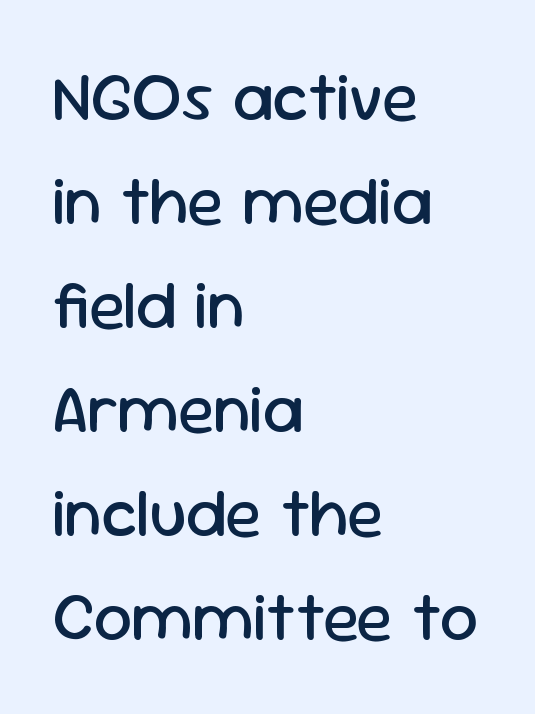
How are the letters spaced? Ordinarily, with no added tracking. Only glyphs here, with clear space below each row. Stem width sits at or under what a default text font uses. What kind of face is this? One without serifs — a sans.
